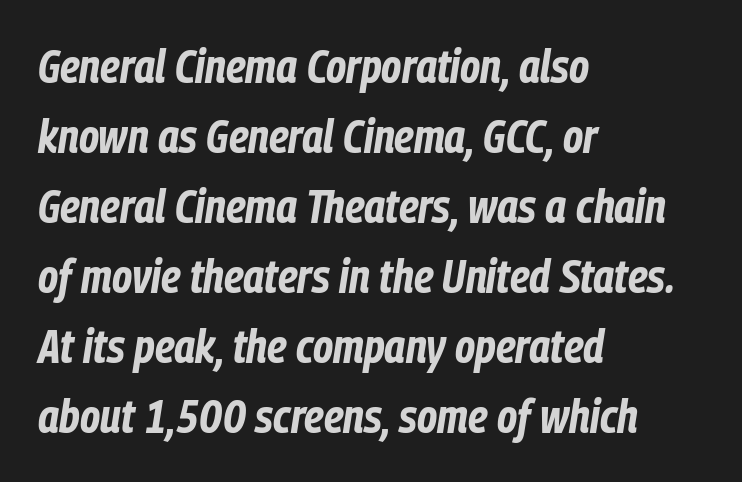
Q: Is the text bold? A: Yes.
Q: Is the text italic (slanted)? A: Yes, it leans right by about 9 degrees.
Q: Is the text underlined? A: No.
Q: How is the paragraph aligned? A: Left-aligned.
Q: Is the spacing between letters normal or unusually wide? A: Normal.
Q: Is the spacing between lines tight, normal or loose? A: Normal.
Q: Width (condensed, normal, or wide)? A: Condensed.
Q: Stroke contrast? A: Low.
Q: x-height? A: Medium.
Q: Monospaced? A: No.
